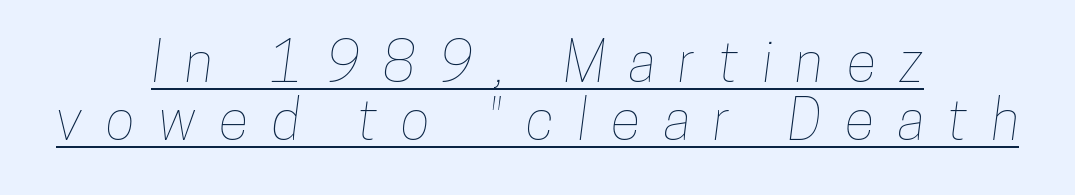
The image shows 55 px condensed type; set centered, tight line spacing (1.06x), unusually wide letter spacing (+0.43 em), underlined; low stroke contrast and a medium x-height.
